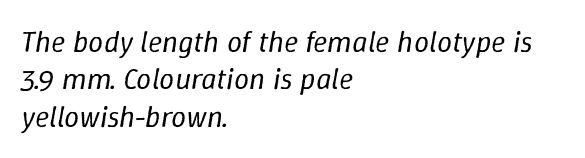
Q: Is the text bold? A: No.
Q: Is the text italic (slanted)? A: Yes, it leans right by about 9 degrees.
Q: Is the text underlined? A: No.
Q: How is the paragraph aligned? A: Left-aligned.
Q: Is the spacing between letters normal or unusually wide? A: Normal.
Q: Is the spacing between lines tight, normal or loose? A: Normal.
Q: Width (condensed, normal, or wide)? A: Normal.
Q: Stroke contrast? A: Low.
Q: x-height? A: Medium.
Q: Monospaced? A: No.
